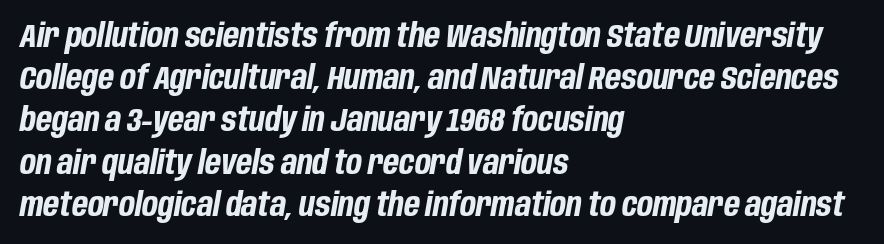
Layout note: lines flush left. Its strokes are broad and dark, the hallmark of bold type. Only glyphs here, with clear space below each row. Regarding leading, the lines here are spaced in the standard way. Default kerning and tracking; the words read as compact shapes. The text carries the slant typical of an italic or oblique font.
